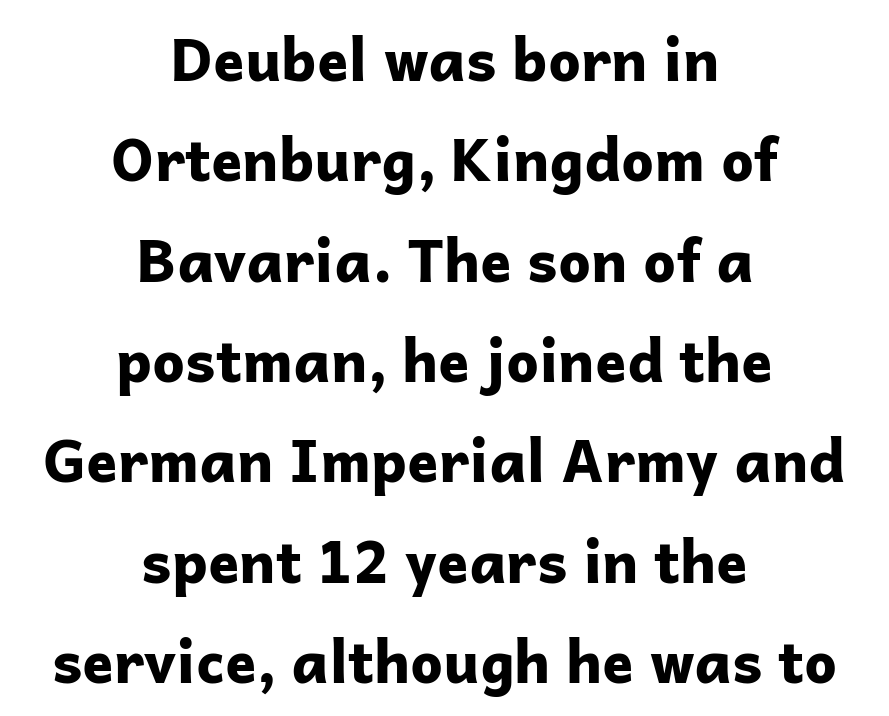
{"serif": "no", "italic": "no", "bold": "yes", "weight": "bold", "width": "normal", "stroke_contrast": "low", "x_height": "medium", "monospaced": "no", "underline": "no", "align": "center", "line_spacing_ratio": 1.73, "letter_spacing": "normal", "letter_spacing_em": 0.0, "glyph_px": 58}
